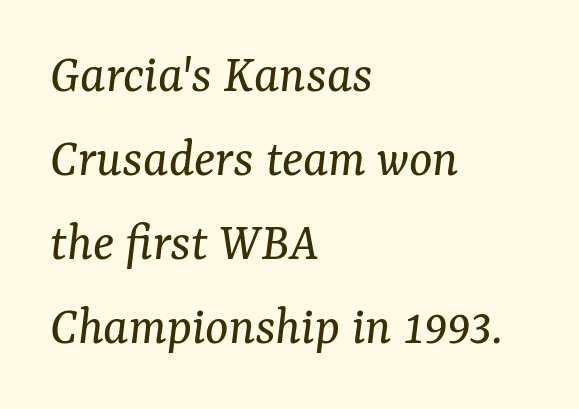
Rule under the text: the space is simply empty. The face used here is proportionally spaced, like ordinary book or web type. Typographically, this falls in the serif category. Caption: standard tracking, unaltered. Compared with a typical body face, this is equally light or lighter still.
